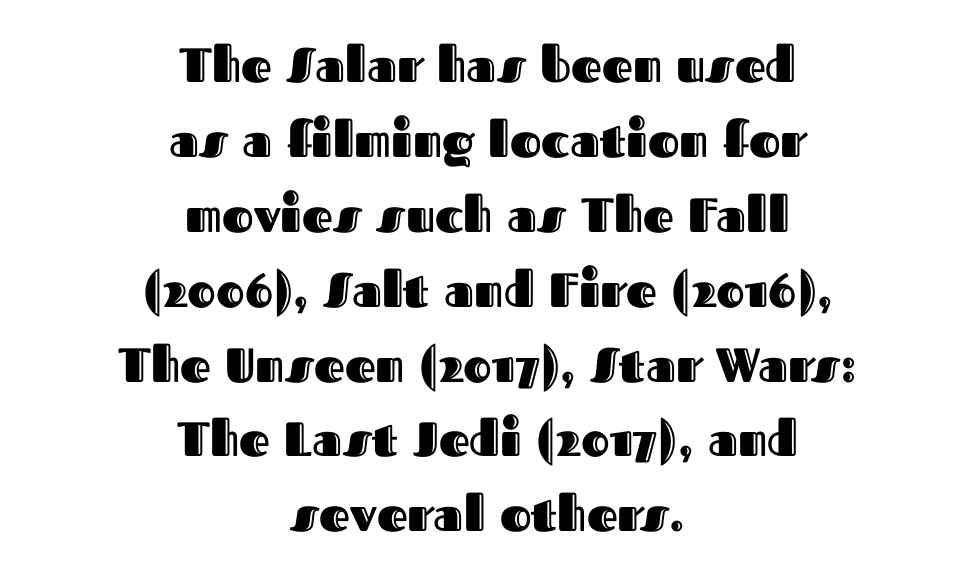
Q: Is the text italic (slanted)? A: No, it is upright.
Q: Is the text underlined? A: No.
Q: How is the paragraph aligned? A: Centered.
Q: Is the spacing between letters normal or unusually wide? A: Normal.
Q: Is the spacing between lines tight, normal or loose? A: Normal.
Q: Width (condensed, normal, or wide)? A: Normal.
Q: x-height? A: Medium.
Q: Monospaced? A: No.
